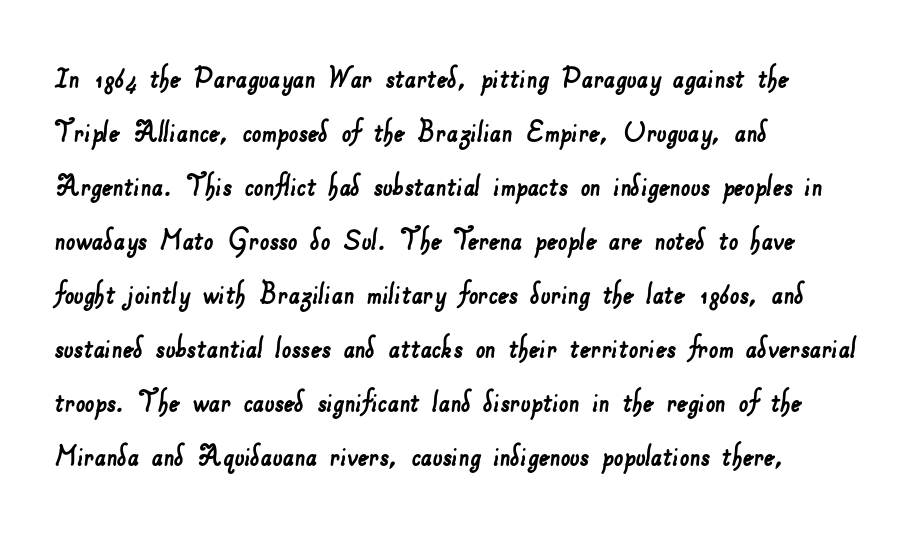
{"serif": "no", "width": "normal", "stroke_contrast": "low", "x_height": "small", "monospaced": "no", "underline": "no", "align": "left", "line_spacing": "normal", "line_spacing_ratio": 1.59, "letter_spacing": "normal", "letter_spacing_em": 0.0, "glyph_px": 34}
